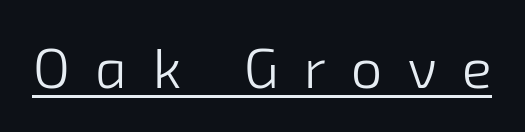
These lines have a slow, spaced-out rhythm from letter to letter. Unlike a traditional serif, this face leaves its strokes unadorned. The rendered words wear a rule along their underside. Vertical stems look standard width or narrower in stroke. The face used here is proportionally spaced, like ordinary book or web type.
